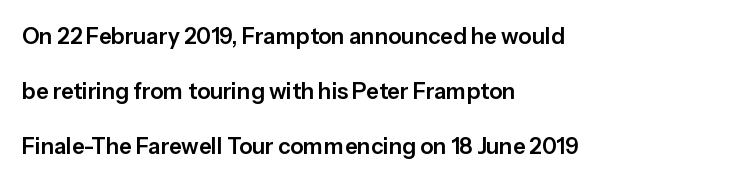
The image shows 22 px text type, upright; set left-aligned, loose line spacing (2.49x), normal letter spacing, not underlined.
